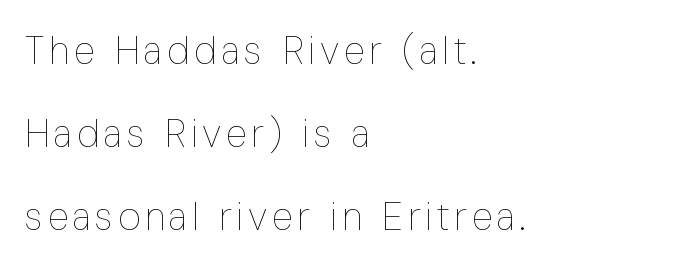
{"italic": "no", "bold": "no", "weight": "thin", "width": "condensed", "stroke_contrast": "low", "x_height": "medium", "monospaced": "no", "underline": "no", "align": "left", "line_spacing": "loose", "line_spacing_ratio": 2.13, "glyph_px": 39}
